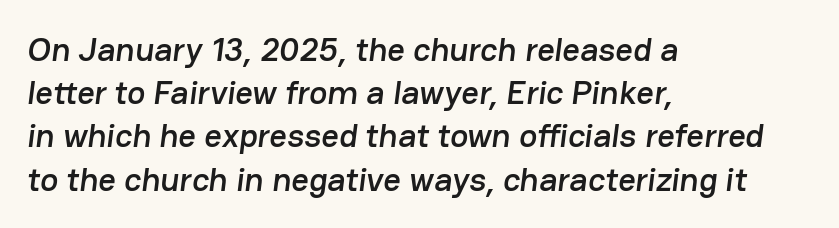
{"serif": "no", "width": "normal", "stroke_contrast": "low", "x_height": "medium", "monospaced": "no", "underline": "no", "align": "left", "line_spacing": "normal", "line_spacing_ratio": 1.27, "letter_spacing": "normal", "letter_spacing_em": 0.0, "glyph_px": 34}
